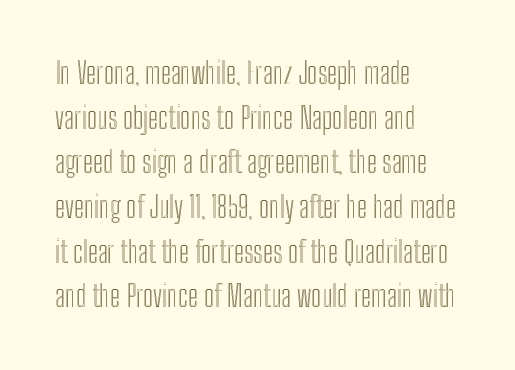
{"italic": "no", "width": "condensed", "x_height": "medium", "monospaced": "no", "underline": "no", "align": "left", "line_spacing": "normal", "line_spacing_ratio": 1.54, "letter_spacing": "normal", "letter_spacing_em": 0.0, "glyph_px": 29}
